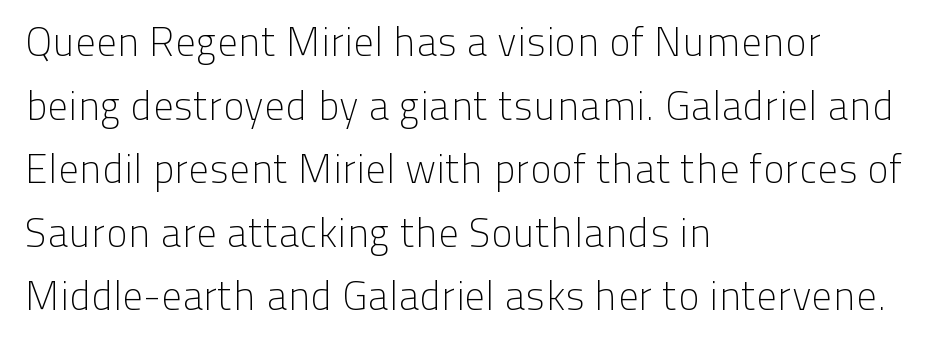
Q: Is the text bold? A: No.
Q: Is the text italic (slanted)? A: No, it is upright.
Q: Is the typeface a serif or a sans-serif typeface? A: Sans-serif.
Q: Is the text underlined? A: No.
Q: How is the paragraph aligned? A: Left-aligned.
Q: Is the spacing between letters normal or unusually wide? A: Normal.
Q: Is the spacing between lines tight, normal or loose? A: Normal.
Q: Width (condensed, normal, or wide)? A: Normal.
Q: Stroke contrast? A: Low.
Q: x-height? A: Medium.
Q: Monospaced? A: No.
